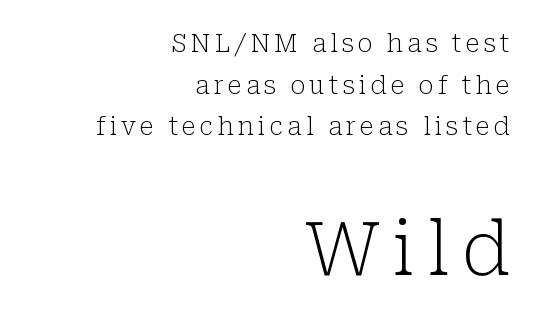
What's the leading like? Ordinary, nothing unusual. The passage shown begins with its smaller block and ends with its larger one. This sample has the flowing, uneven cadence of proportional lettering. The lettering stays uniformly vertical, giving the passage a roman look. Clear beneath every line of the passage. Does the copy run flush right? Yes — the right margin is perfectly even.
